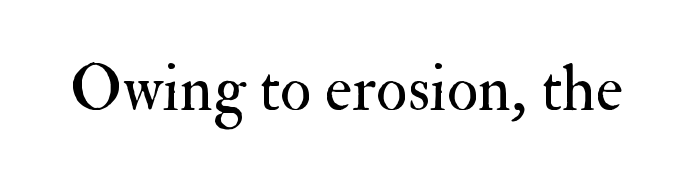
The letters sit at their default tracking, neither squeezed nor spread. In terms of posture, this sample is upright. Think of a printed novel: that variable character pitch is what you see here. The font sits on the lighter half of the weight spectrum, regular included. Typographically, this falls in the serif category.
